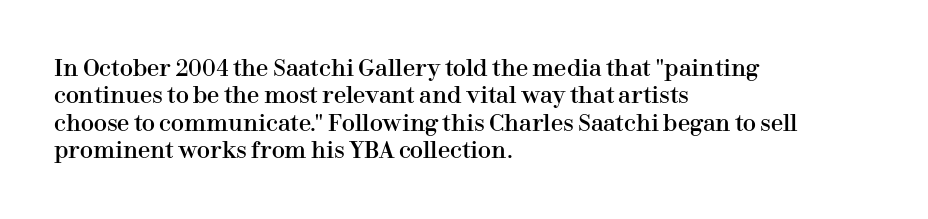
Letter spacing: default. Words float on clear page, feet unadorned. Every stem runs plumb, perpendicular to the baseline. Is there much room between lines? A standard amount, neither cramped nor airy. Reading down the block, your eye returns to a fixed left position each line.
